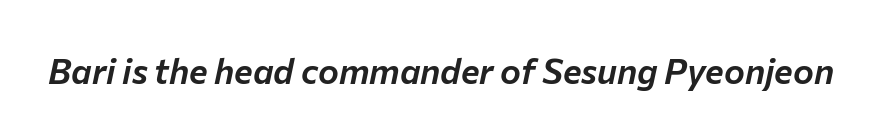
{"italic": "yes", "lean": "right", "slant_degrees": 12, "width": "normal", "stroke_contrast": "low", "x_height": "medium", "monospaced": "no", "underline": "no", "letter_spacing": "normal", "letter_spacing_em": 0.0, "glyph_px": 35}
